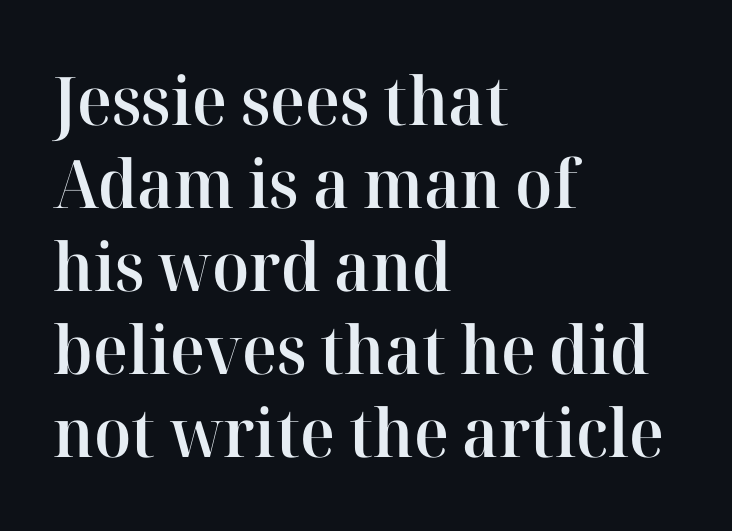
Line starts are locked; line ends wander. This is roman type, the default non-slanted kind. Short note: letters normally spaced. Is this a fixed-width face? No — the glyphs have proportional, varying widths. Nobody drew a line under any word here.
